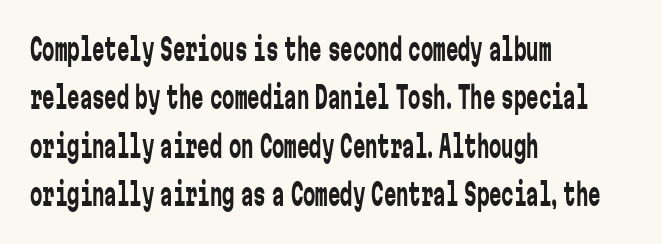
No chunkiness to these letters — they're not bold. Tracking value appears to be zero — textbook default spacing. Clear beneath every line of the passage. Upright lettering throughout. Every row of glyphs begins at an identical x-position on the left. Whoever set this chose a conventional vertical rhythm.
